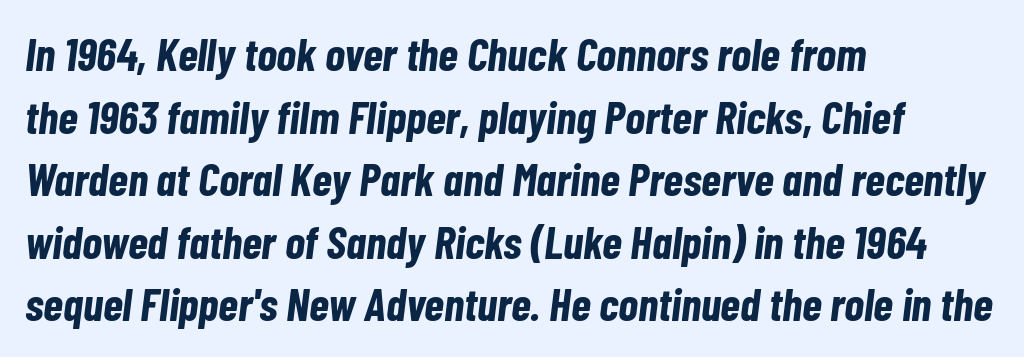
Q: Is the text bold? A: Yes.
Q: Is the text italic (slanted)? A: Yes, it leans right by about 7 degrees.
Q: Is the text underlined? A: No.
Q: How is the paragraph aligned? A: Left-aligned.
Q: Is the spacing between letters normal or unusually wide? A: Normal.
Q: Is the spacing between lines tight, normal or loose? A: Normal.
Q: Width (condensed, normal, or wide)? A: Condensed.
Q: Stroke contrast? A: Low.
Q: x-height? A: Medium.
Q: Monospaced? A: No.
